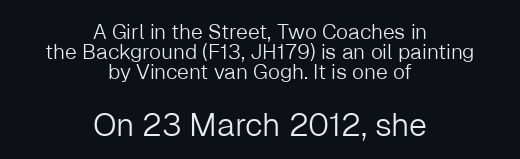
The image shows 32 px light sans-serif type, upright; set centered, tight line spacing (0.96x), normal letter spacing, not underlined; the second (bottom) block is 1.52x larger; low stroke contrast and a medium x-height.
